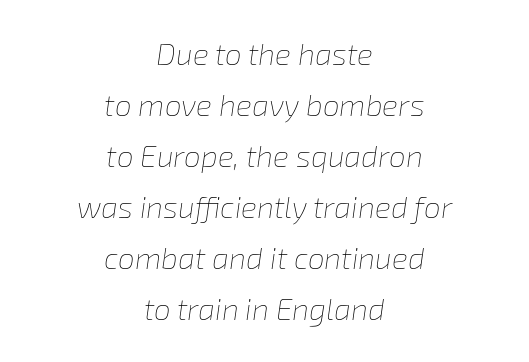
Interline gaps are of average width in this sample. Looks like regular typesetting: each glyph gets only the width it needs. The weight would be labelled regular, book, light, or lighter still. The glyphs are unaccompanied by any horizontal stroke below them. The gaps between neighbouring characters are ordinary and unremarkable.
